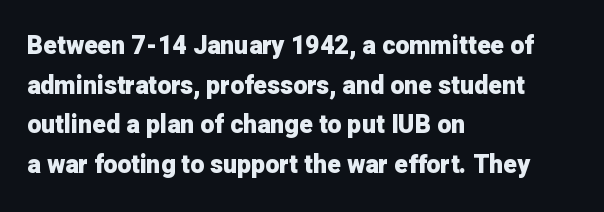
The image shows 25 px bold type, upright; set left-aligned, normal line spacing (1.59x), normal letter spacing, not underlined.
